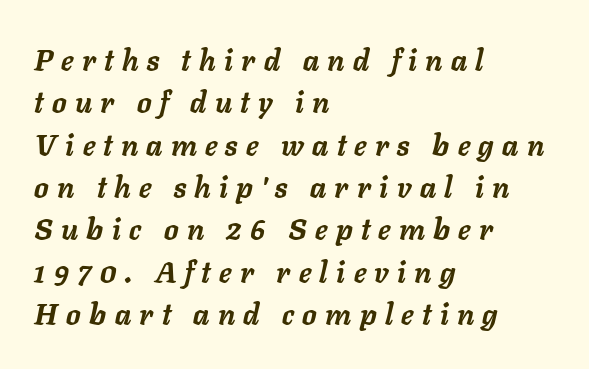
The space beneath each line is pristine and unruled. The rendering uses natural spacing where letterforms have individual widths. Does the copy run flush right? No — it runs flush left. In terms of letterspacing, this is a distinctly airy, spread setting. Rendered with sloped, italic letterforms. This is heavy type, rendered in bold.
